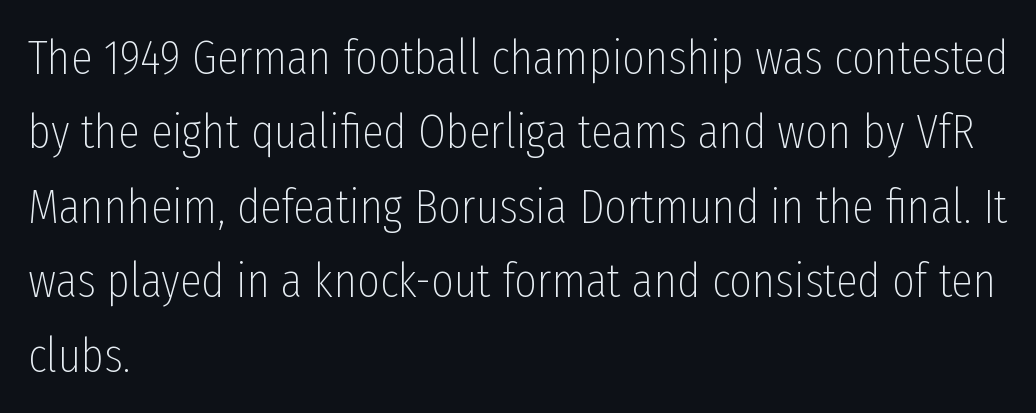
The image shows 49 px thin, condensed sans-serif type, upright; set left-aligned, normal line spacing (1.52x), normal letter spacing, not underlined; low stroke contrast and a medium x-height.
